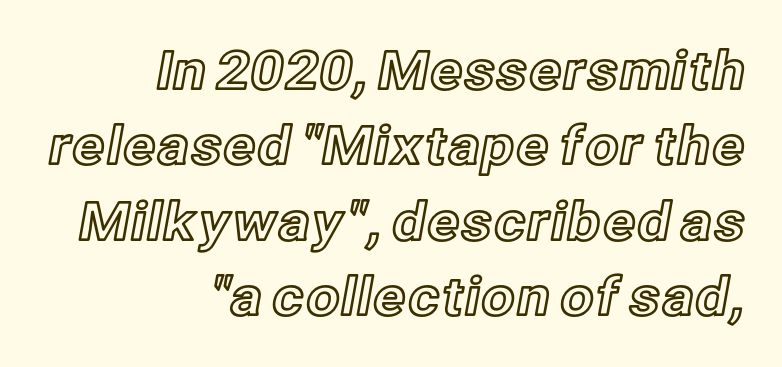
The typesetter chose a ragged-left arrangement here. This sample has the flowing, uneven cadence of proportional lettering. Plain, unruled lines of type. What's the leading like? Ordinary, nothing unusual.
